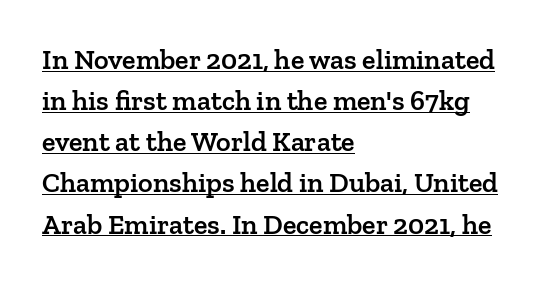
The rag falls on the right side of this text block. Compared with an ordinary text face, these strokes are moderately heavier — a semibold. Vertically, the passage feels balanced, rows spaced as you'd expect. The typesetter has applied underlining to the passage shown.
